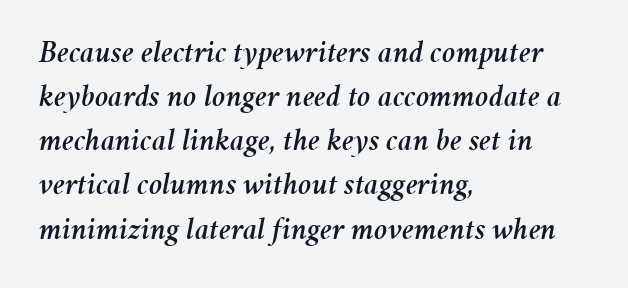
Q: Is the text italic (slanted)? A: Yes, it leans right by about 11 degrees.
Q: Is the text underlined? A: No.
Q: How is the paragraph aligned? A: Left-aligned.
Q: Is the spacing between letters normal or unusually wide? A: Normal.
Q: Is the spacing between lines tight, normal or loose? A: Normal.
Q: Width (condensed, normal, or wide)? A: Normal.
Q: Stroke contrast? A: Medium.
Q: x-height? A: Medium.
Q: Monospaced? A: No.
